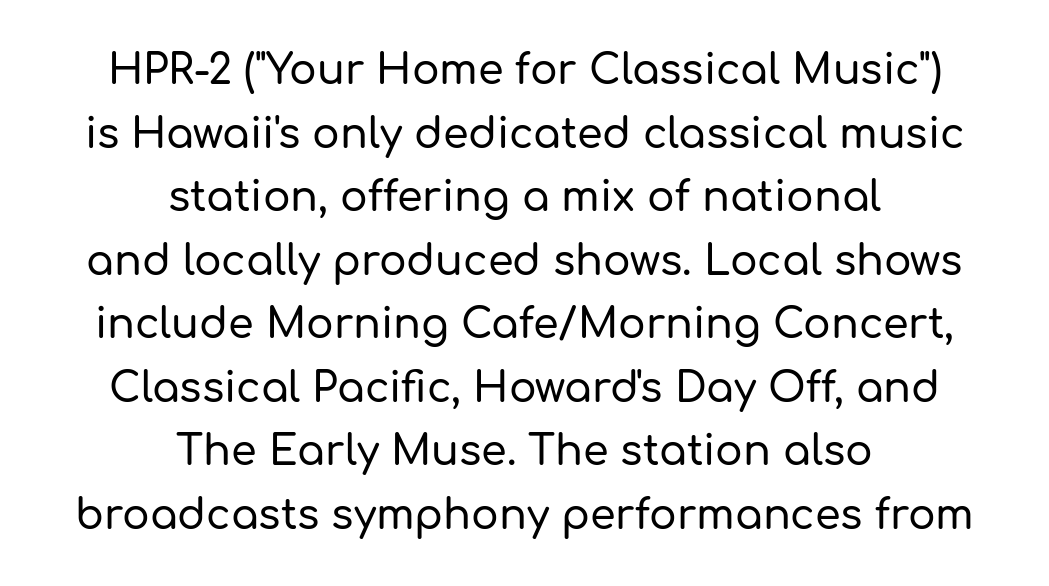
These lines are composed in type without serifs. Note the varied advance widths — an 'i' is clearly narrower than an 'm'. Tracking here is standard; glyphs follow each other at the usual distance. Nobody drew a line under any word here.
